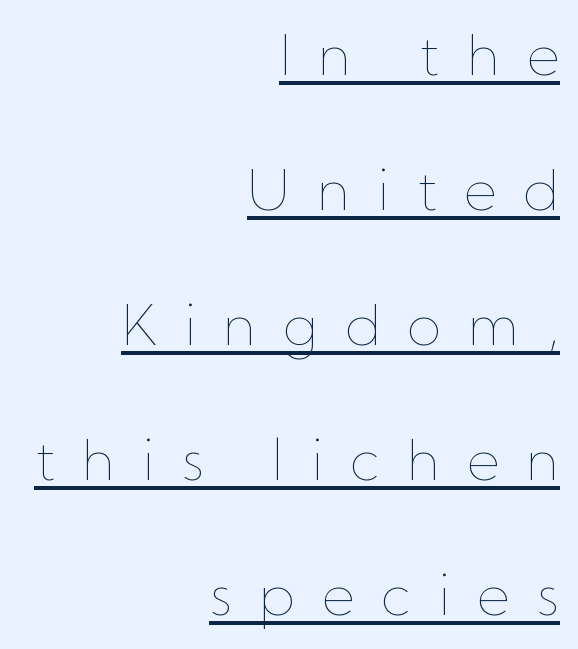
{"italic": "no", "bold": "no", "weight": "thin", "width": "normal", "stroke_contrast": "low", "x_height": "medium", "monospaced": "no", "underline": "yes", "align": "right", "line_spacing": "loose", "line_spacing_ratio": 2.41, "letter_spacing": "wide", "letter_spacing_em": 0.48, "glyph_px": 56}
